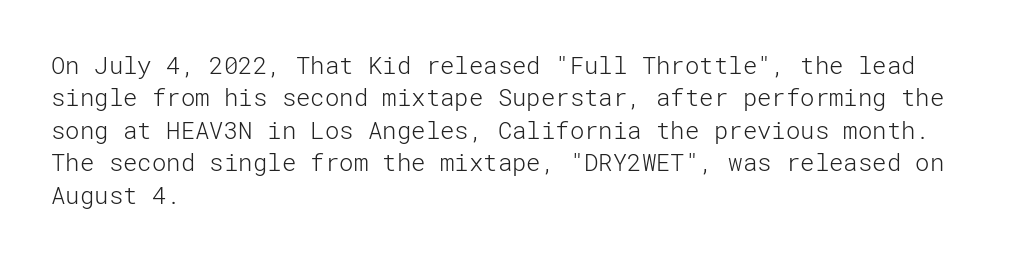
{"italic": "no", "bold": "no", "underline": "no", "align": "left", "line_spacing": "normal", "line_spacing_ratio": 1.35, "letter_spacing": "normal", "letter_spacing_em": 0.0, "glyph_px": 24}
